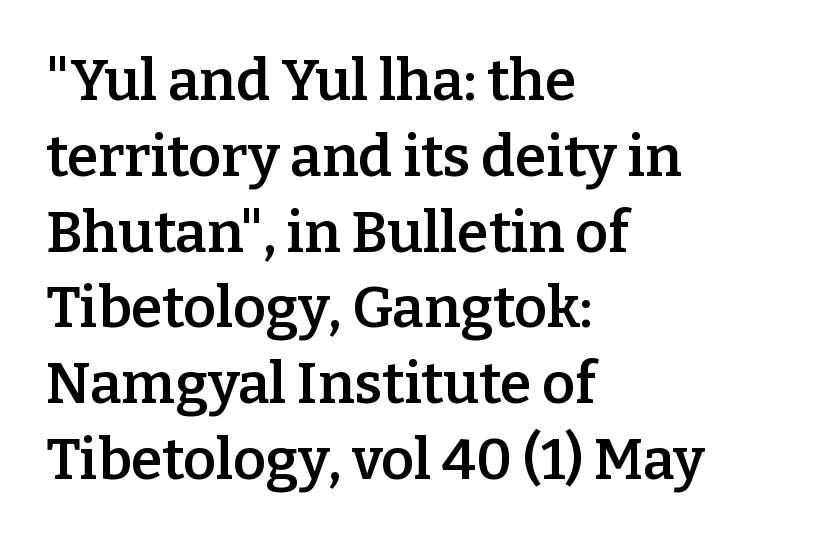
Q: Is the text bold? A: Semi-bold.
Q: Is the text italic (slanted)? A: No, it is upright.
Q: Is the typeface a serif or a sans-serif typeface? A: Serif.
Q: Is the text underlined? A: No.
Q: How is the paragraph aligned? A: Left-aligned.
Q: Is the spacing between letters normal or unusually wide? A: Normal.
Q: Is the spacing between lines tight, normal or loose? A: Normal.
Q: Width (condensed, normal, or wide)? A: Normal.
Q: Stroke contrast? A: Low.
Q: x-height? A: Medium.
Q: Monospaced? A: No.
